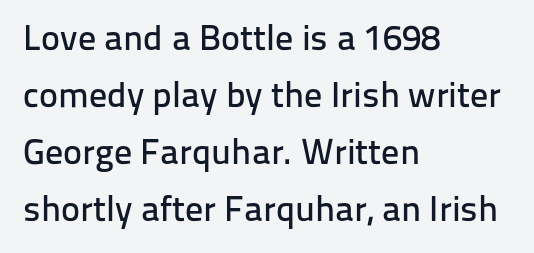
This sample keeps an unexceptional amount of space between lines. In terms of posture, this sample is upright. Tracking here is standard; glyphs follow each other at the usual distance. Short and long lines alike share a common starting point at left. These lines are composed in type without serifs. Character widths vary here, with narrow letters taking less room than wide ones.
